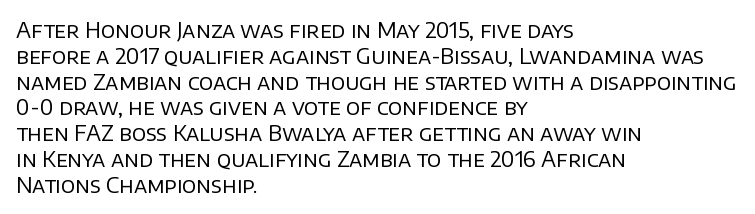
{"italic": "no", "bold": "no", "underline": "no", "align": "left", "line_spacing_ratio": 1.23, "letter_spacing": "normal", "letter_spacing_em": 0.0, "glyph_px": 21}
